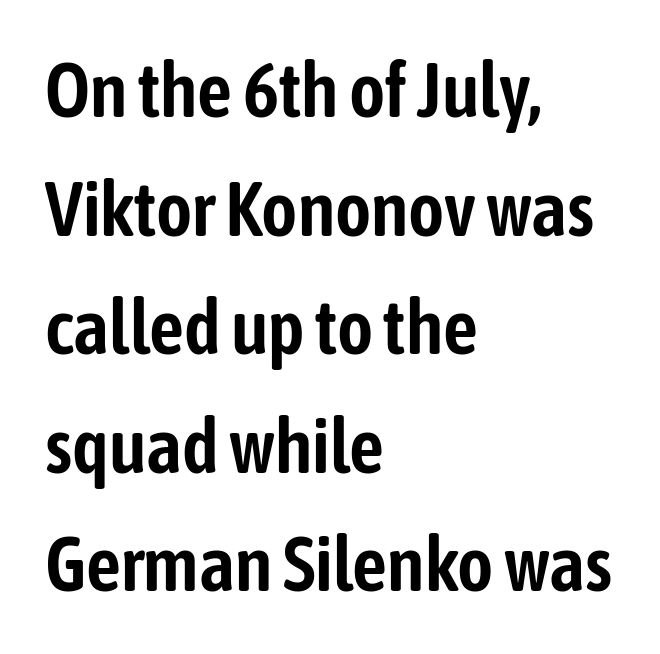
How are the letters spaced? Ordinarily, with no added tracking. Does the type have serifs? No, each stem ends abruptly. This is roman type, the default non-slanted kind. Each letter keeps its own natural width here, so spacing adapts to shape.
